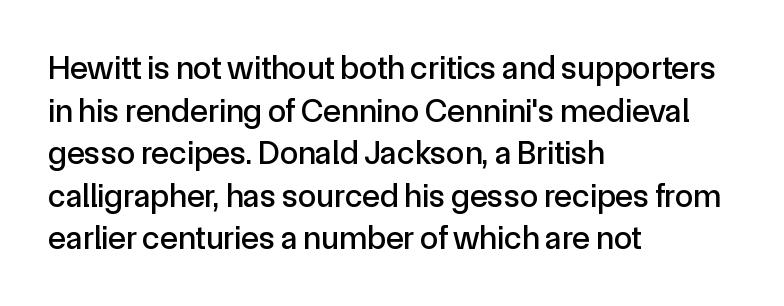
The image shows 33 px sans-serif type, upright; set left-aligned, normal line spacing (1.29x), normal letter spacing, not underlined; a medium x-height.
